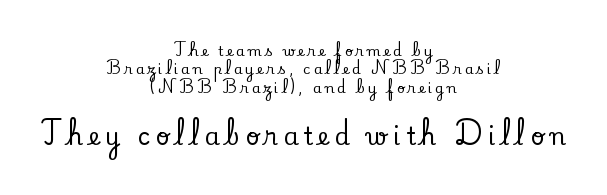
Rows of type keep a routine distance in the vertical direction. Bare-footed words on every line. Do the letters lean? They stand straight. A student would call this center alignment; a typographer would say set centered. Block two is the big one; block one sits smaller above it. Here the glyphs are tracked loosely, breaking word shapes into spaced letters.
